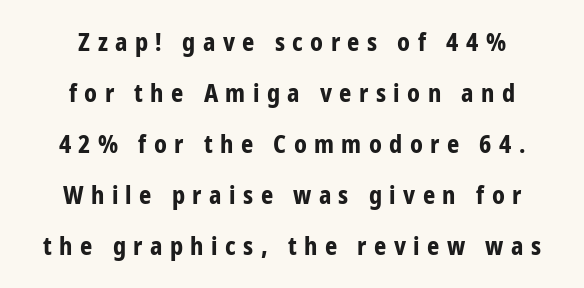
Q: Is the text bold? A: Yes.
Q: Is the text italic (slanted)? A: No, it is upright.
Q: Is the text underlined? A: No.
Q: How is the paragraph aligned? A: Centered.
Q: Is the spacing between letters normal or unusually wide? A: Unusually wide.
Q: Is the spacing between lines tight, normal or loose? A: Loose.
